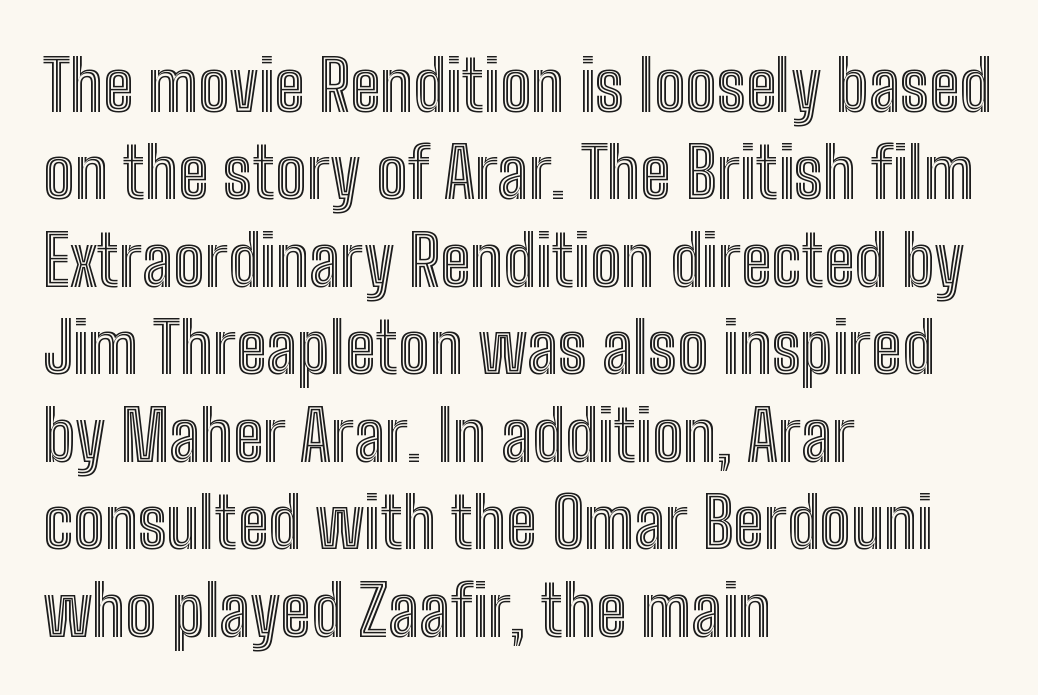
The rendering uses a moderate line-height, typical for paragraphs. Compared with a centered layout, this one pins lines to the left instead. The specimen omits any rule beneath the text block's lines. The passage shown is typed in a proportional face where columns would drift.
